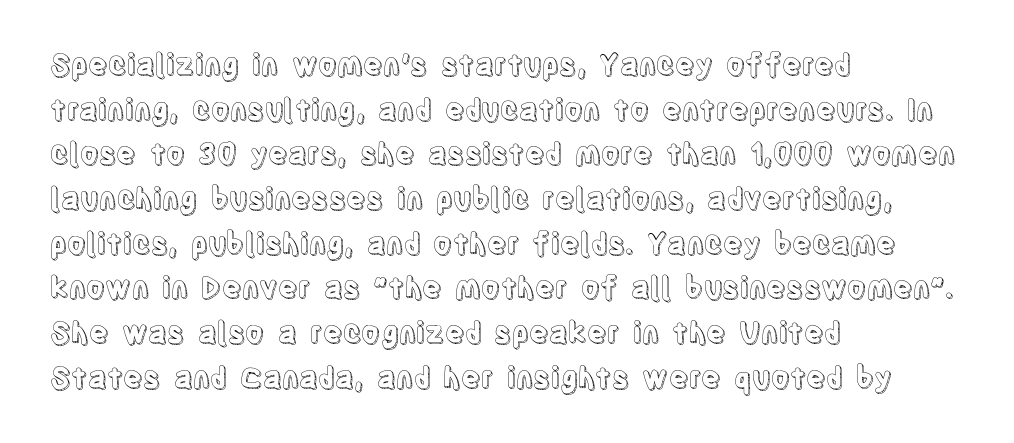
The image shows 29 px condensed type, upright; set left-aligned, normal line spacing (1.54x), normal letter spacing, not underlined; a large x-height.
